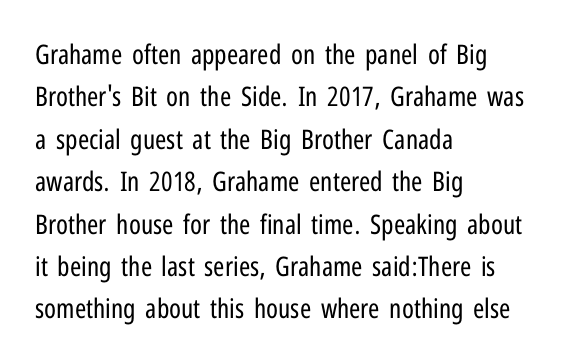
Q: Is the text bold? A: No.
Q: Is the text italic (slanted)? A: No, it is upright.
Q: Is the text underlined? A: No.
Q: How is the paragraph aligned? A: Left-aligned.
Q: Is the spacing between letters normal or unusually wide? A: Normal.
Q: Is the spacing between lines tight, normal or loose? A: Normal.
